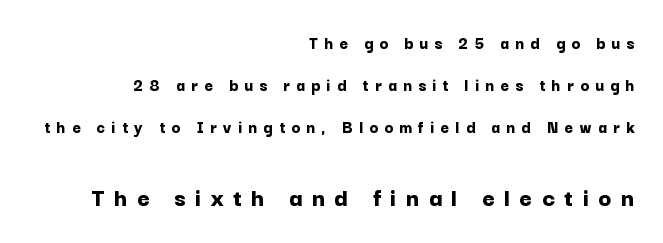
Compare the two chunks: the lower has the greater cap height. Widely set lines give the paragraph a tall, airy silhouette. In terms of letterspacing, this is a distinctly airy, spread setting. Bare-footed words on every line. The font's upright variant was chosen for this text.
